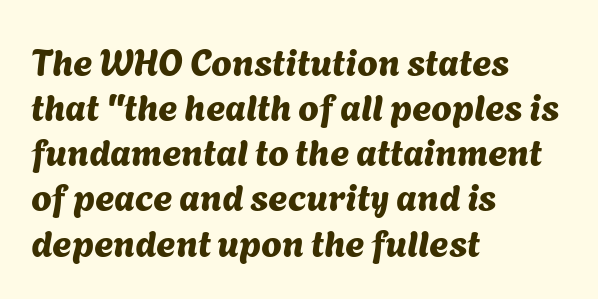
Q: Is the typeface a serif or a sans-serif typeface? A: Sans-serif.
Q: Is the text underlined? A: No.
Q: How is the paragraph aligned? A: Left-aligned.
Q: Is the spacing between letters normal or unusually wide? A: Normal.
Q: Width (condensed, normal, or wide)? A: Normal.
Q: Stroke contrast? A: Medium.
Q: x-height? A: Medium.
Q: Monospaced? A: No.
